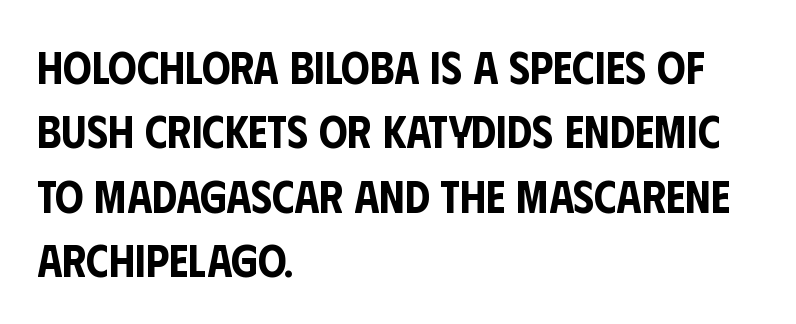
Q: Is the text italic (slanted)? A: No, it is upright.
Q: Is the typeface a serif or a sans-serif typeface? A: Sans-serif.
Q: Is the text underlined? A: No.
Q: How is the paragraph aligned? A: Left-aligned.
Q: Is the spacing between letters normal or unusually wide? A: Normal.
Q: Is the spacing between lines tight, normal or loose? A: Normal.
Q: Width (condensed, normal, or wide)? A: Condensed.
Q: Stroke contrast? A: Low.
Q: x-height? A: Large.
Q: Monospaced? A: No.
